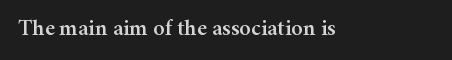
{"italic": "no", "underline": "no", "letter_spacing": "normal", "letter_spacing_em": 0.0, "glyph_px": 23}
